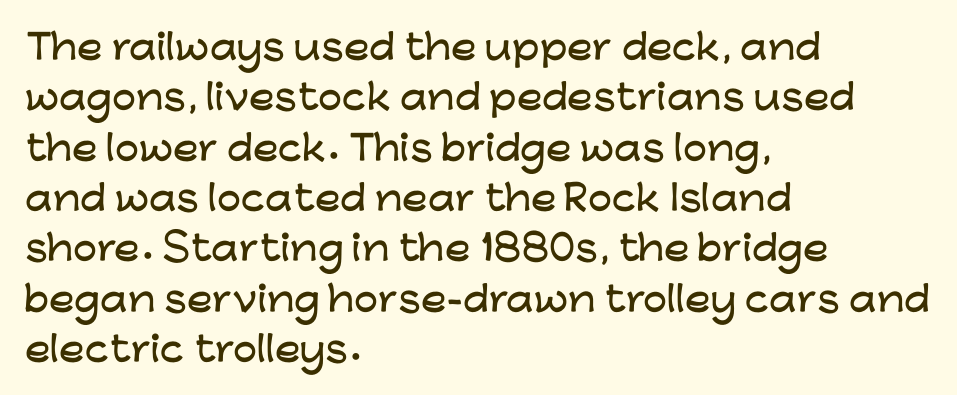
No italicization has been applied; the sample stays upright. These lines keep a tight, regular rhythm from letter to letter. Leading matches the norm, producing a regular column. One-word summary of the alignment: left. Descenders hang freely into open space. You could not count columns in this text — the font is proportionally spaced.
